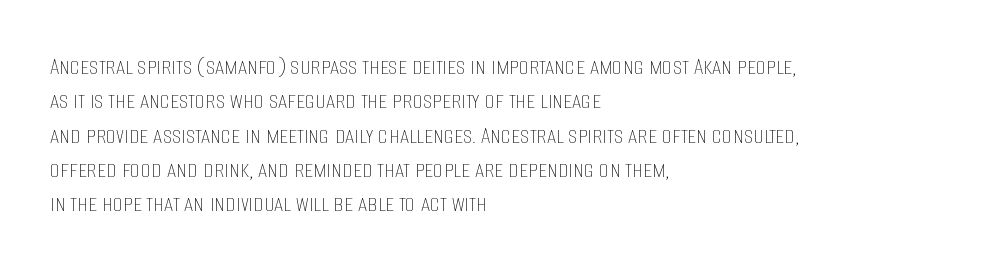
Q: Is the text bold? A: No.
Q: Is the text italic (slanted)? A: No, it is upright.
Q: Is the text underlined? A: No.
Q: How is the paragraph aligned? A: Left-aligned.
Q: Is the spacing between letters normal or unusually wide? A: Normal.
Q: Is the spacing between lines tight, normal or loose? A: Normal.
